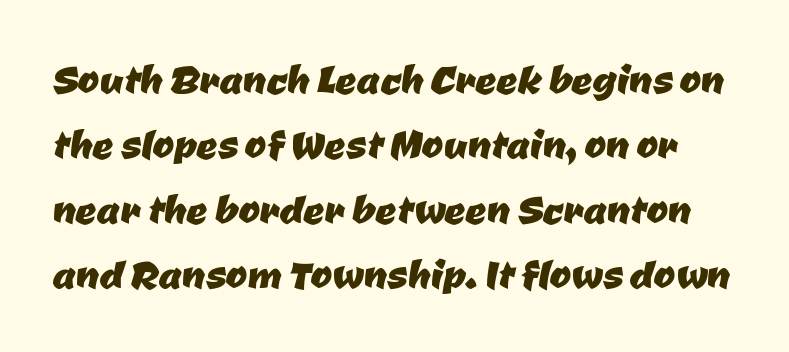
{"serif": "no", "width": "normal", "stroke_contrast": "low", "x_height": "medium", "monospaced": "no", "underline": "no", "line_spacing": "normal", "line_spacing_ratio": 1.25, "letter_spacing": "normal", "letter_spacing_em": 0.0, "glyph_px": 52}
